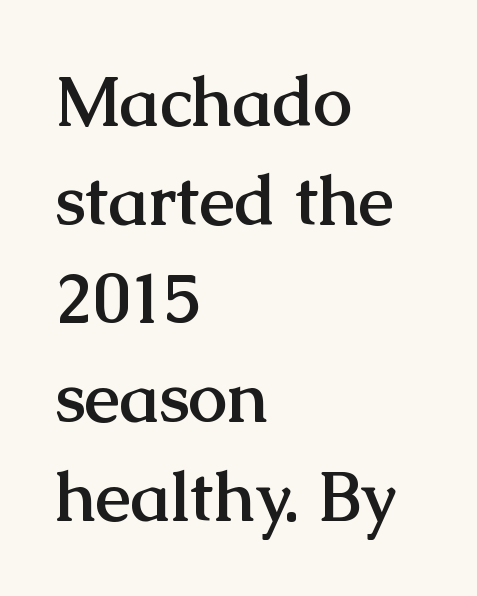
The image shows 70 px semibold serif type, upright; set left-aligned, normal line spacing (1.41x), normal letter spacing, not underlined; medium stroke contrast and a medium x-height.
